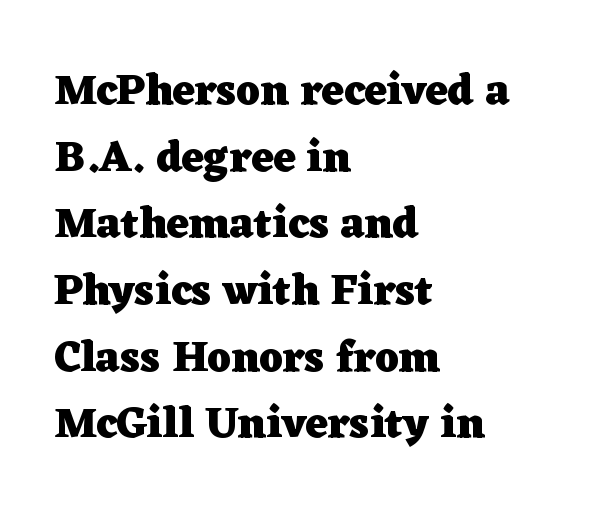
These lines sit exactly where default settings would place them. When letters stand straight like this, we call the style roman or upright. Left-aligned paragraph, ragged on the right. The face used here is seriffed, in the tradition of book romans.
